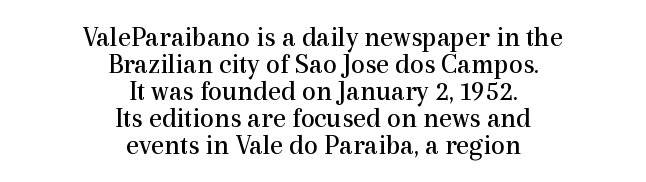
Q: Is the text bold? A: No.
Q: Is the text italic (slanted)? A: No, it is upright.
Q: Is the typeface a serif or a sans-serif typeface? A: Serif.
Q: Is the text underlined? A: No.
Q: How is the paragraph aligned? A: Centered.
Q: Is the spacing between letters normal or unusually wide? A: Normal.
Q: Is the spacing between lines tight, normal or loose? A: Tight.
Q: Width (condensed, normal, or wide)? A: Normal.
Q: x-height? A: Medium.
Q: Monospaced? A: No.
